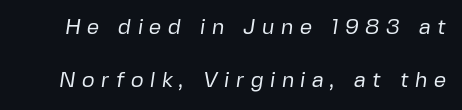
The image shows 22 px text type; set loose line spacing (2.43x), unusually wide letter spacing (+0.28 em), not underlined.
